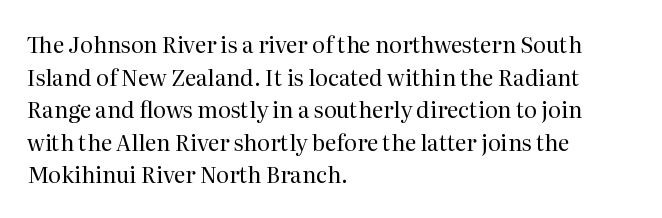
Q: Is the text bold? A: No.
Q: Is the text italic (slanted)? A: No, it is upright.
Q: Is the text underlined? A: No.
Q: How is the paragraph aligned? A: Left-aligned.
Q: Is the spacing between letters normal or unusually wide? A: Normal.
Q: Is the spacing between lines tight, normal or loose? A: Normal.
